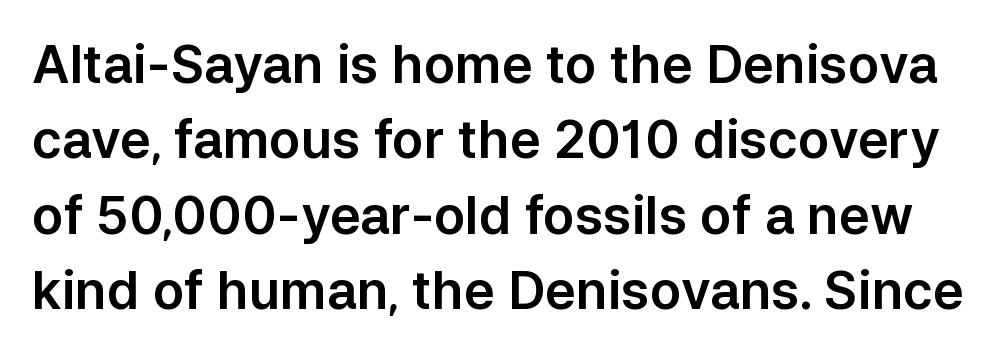
Glance below the letters and you will spot only blank space. The glyphs in this specimen are sans serif. Nope, not italic — everything's standing straight. In terms of letterspacing, this is plain default setting. Line spacing here is normal.
